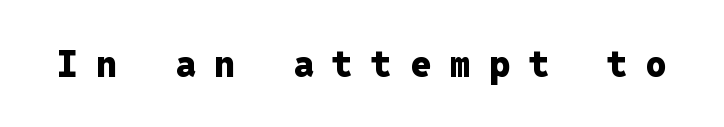
The image shows 37 px heavy sans-serif type, upright, monospaced; set unusually wide letter spacing (+0.5 em), not underlined; low stroke contrast and a medium x-height.
